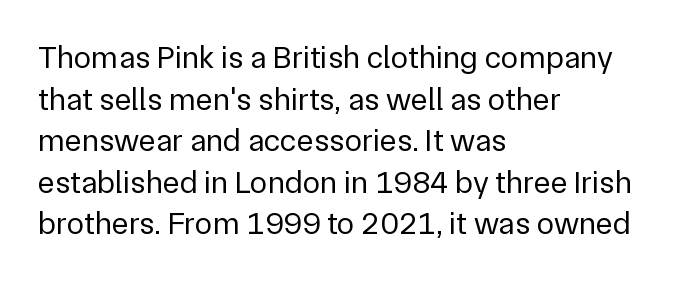
Look at the bottom of the vertical strokes: they stop flat, with no serifs. Proportional: the letters do not fall into vertical columns. Bare-footed words on every line. The lines in this sample share a left origin and differ only in where they stop. Weight: regular or lighter. This is roman type, the default non-slanted kind.
